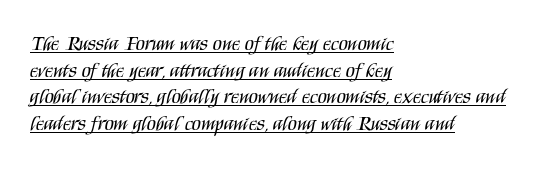
Is the letter spacing exaggerated? No — it looks like the ordinary default. Notice how descenders clear the ascenders below comfortably — that's standard leading. Layout note: lines flush left.
